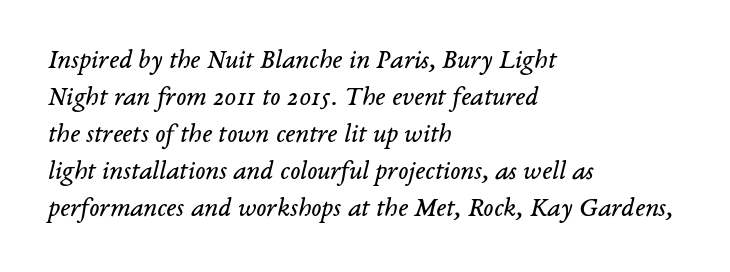
{"italic": "yes", "lean": "right", "slant_degrees": 14, "bold": "no", "underline": "no", "align": "left", "line_spacing": "normal", "line_spacing_ratio": 1.37, "letter_spacing": "normal", "letter_spacing_em": 0.0, "glyph_px": 27}
